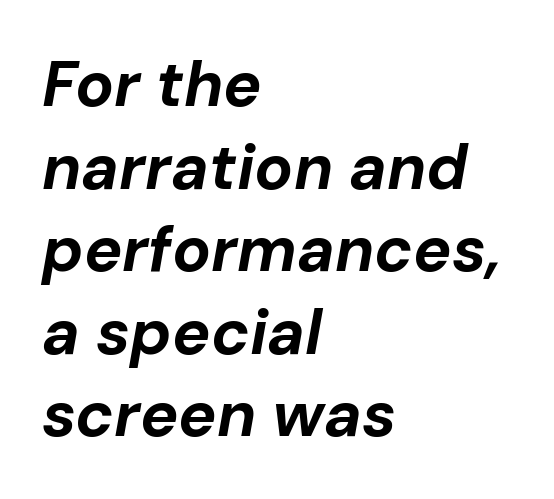
Each new line begins a customary step beneath the previous one. Anything drawn beneath the words? Only blank space. Does the copy run flush right? No — it runs flush left. Caption: bold face, heavy strokes. Does extra space separate the letters? No, they use regular spacing.
